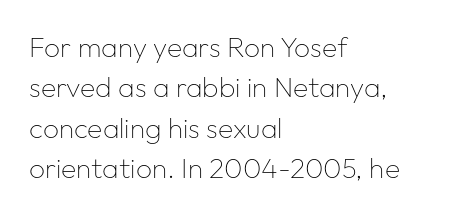
Q: Is the text bold? A: No.
Q: Is the text italic (slanted)? A: No, it is upright.
Q: Is the typeface a serif or a sans-serif typeface? A: Sans-serif.
Q: Is the text underlined? A: No.
Q: How is the paragraph aligned? A: Left-aligned.
Q: Is the spacing between letters normal or unusually wide? A: Normal.
Q: Is the spacing between lines tight, normal or loose? A: Normal.
Q: Width (condensed, normal, or wide)? A: Normal.
Q: Stroke contrast? A: Low.
Q: x-height? A: Medium.
Q: Monospaced? A: No.
